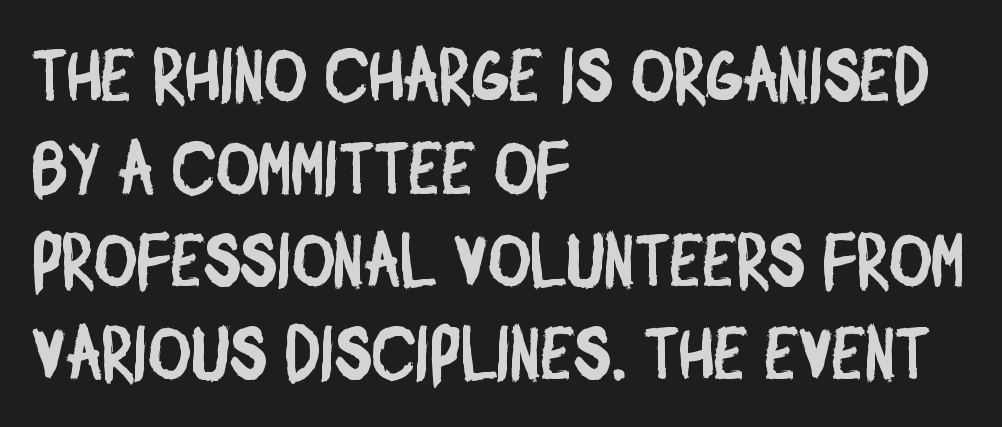
Q: Is the typeface a serif or a sans-serif typeface? A: Sans-serif.
Q: Is the text underlined? A: No.
Q: How is the paragraph aligned? A: Left-aligned.
Q: Is the spacing between letters normal or unusually wide? A: Normal.
Q: Is the spacing between lines tight, normal or loose? A: Normal.
Q: Width (condensed, normal, or wide)? A: Condensed.
Q: Stroke contrast? A: Low.
Q: x-height? A: Large.
Q: Monospaced? A: No.
